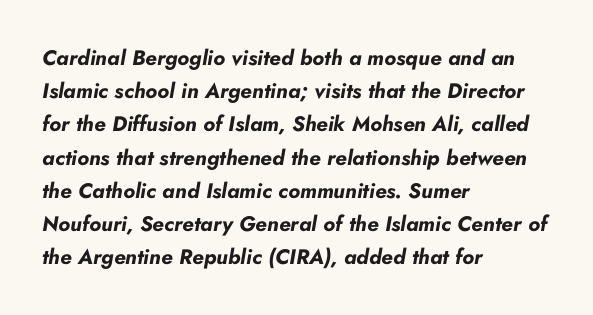
{"italic": "yes", "lean": "right", "slant_degrees": 10, "bold": "yes", "underline": "no", "align": "left", "line_spacing": "normal", "line_spacing_ratio": 1.58, "letter_spacing": "normal", "letter_spacing_em": 0.0, "glyph_px": 21}
